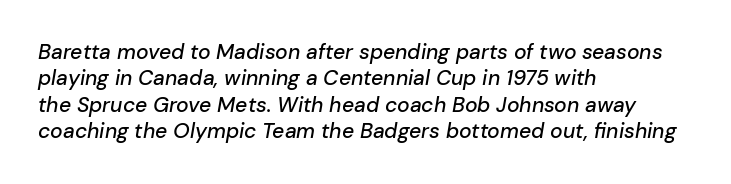
These lines are set flush left with a ragged right edge. The tracking reads as untouched default to a designer's eye. If you drew a line through each stem, it would be angled. Unmarked baselines from the first word to the last.
